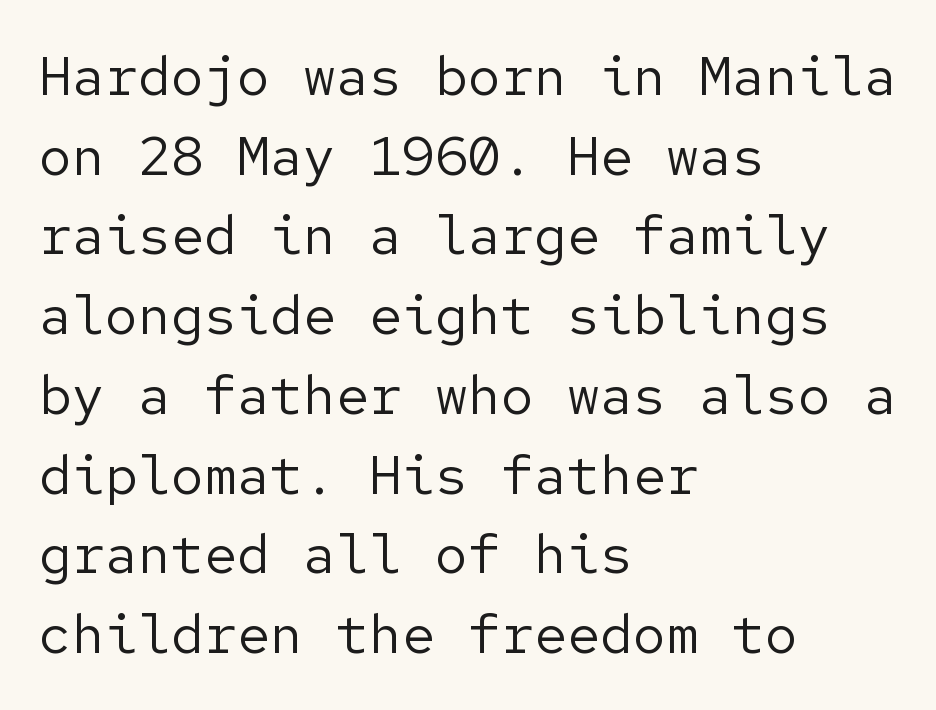
{"serif": "no", "italic": "no", "bold": "no", "weight": "regular", "width": "normal", "stroke_contrast": "low", "x_height": "medium", "underline": "no", "align": "left", "line_spacing": "normal", "line_spacing_ratio": 1.45, "letter_spacing": "normal", "letter_spacing_em": 0.0, "glyph_px": 55}
